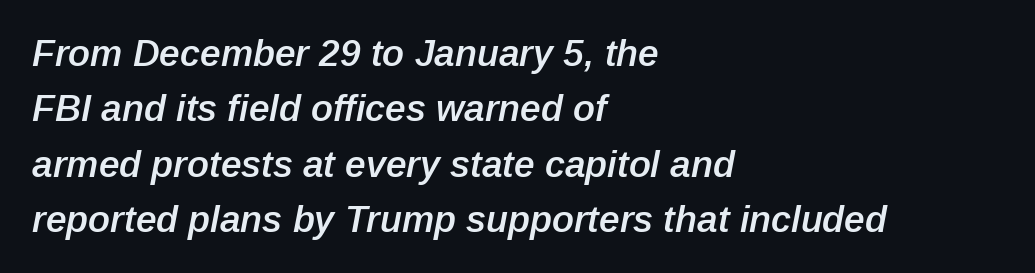
{"italic": "yes", "lean": "right", "slant_degrees": 12, "bold": "semi", "weight": "semibold", "width": "normal", "stroke_contrast": "low", "x_height": "medium", "monospaced": "no", "underline": "no", "align": "left", "line_spacing": "normal", "line_spacing_ratio": 1.5, "letter_spacing": "normal", "letter_spacing_em": 0.0, "glyph_px": 37}
